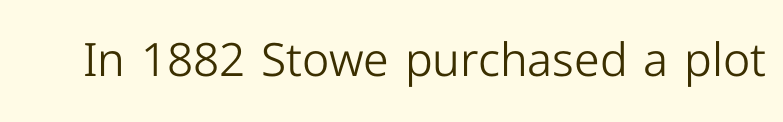
The letters advance in unequal steps, a hallmark of proportional type. Weight: regular or lighter. To sum up the face: it is a sans, with no serifs. Honestly, the letter spacing is just normal — you wouldn't notice it.
